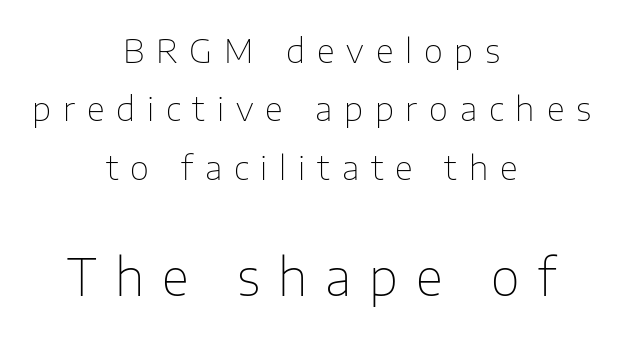
Q: Is the text bold? A: No.
Q: Is the text italic (slanted)? A: No, it is upright.
Q: Is the typeface a serif or a sans-serif typeface? A: Sans-serif.
Q: Is the text underlined? A: No.
Q: How is the paragraph aligned? A: Centered.
Q: Is the spacing between letters normal or unusually wide? A: Unusually wide.
Q: Which block of text is set in a larger size, the first (top) or the second (bottom)? A: The second (bottom) one.
Q: Width (condensed, normal, or wide)? A: Normal.
Q: Stroke contrast? A: Low.
Q: x-height? A: Medium.
Q: Monospaced? A: No.
